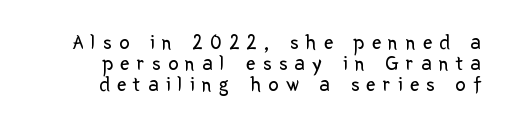
{"italic": "no", "bold": "no", "underline": "no", "align": "right", "line_spacing": "tight", "line_spacing_ratio": 1.01, "letter_spacing": "wide", "letter_spacing_em": 0.35, "glyph_px": 21}
